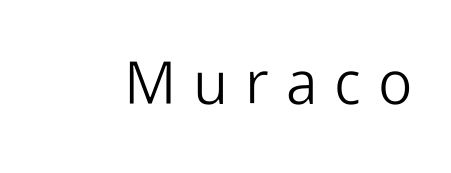
Is this a fixed-width face? No — the glyphs have proportional, varying widths. The characters are drawn with everyday or finer stroke widths. The characters display no serif detailing; their extremities are plain. Check the space under the baseline: it is left empty.
